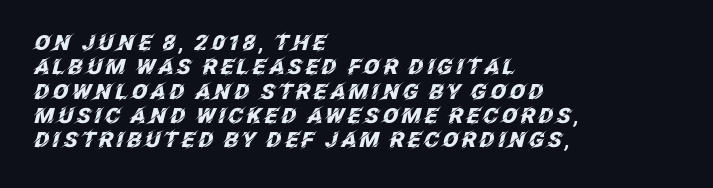
Q: Is the text bold? A: Yes.
Q: Is the text italic (slanted)? A: Yes, it leans right by about 12 degrees.
Q: Is the text underlined? A: No.
Q: How is the paragraph aligned? A: Left-aligned.
